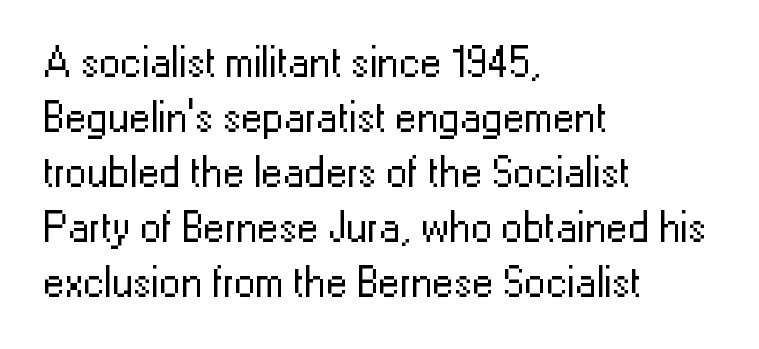
Q: Is the text bold? A: No.
Q: Is the text italic (slanted)? A: No, it is upright.
Q: Is the typeface a serif or a sans-serif typeface? A: Sans-serif.
Q: Is the text underlined? A: No.
Q: How is the paragraph aligned? A: Left-aligned.
Q: Is the spacing between letters normal or unusually wide? A: Normal.
Q: Is the spacing between lines tight, normal or loose? A: Normal.
Q: Width (condensed, normal, or wide)? A: Normal.
Q: Stroke contrast? A: Low.
Q: x-height? A: Medium.
Q: Monospaced? A: No.
